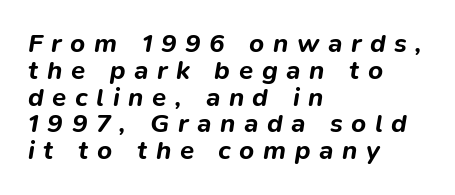
Q: Is the text bold? A: Yes.
Q: Is the text italic (slanted)? A: Yes, it leans right by about 9 degrees.
Q: Is the text underlined? A: No.
Q: How is the paragraph aligned? A: Left-aligned.
Q: Is the spacing between letters normal or unusually wide? A: Unusually wide.
Q: Is the spacing between lines tight, normal or loose? A: Tight.
